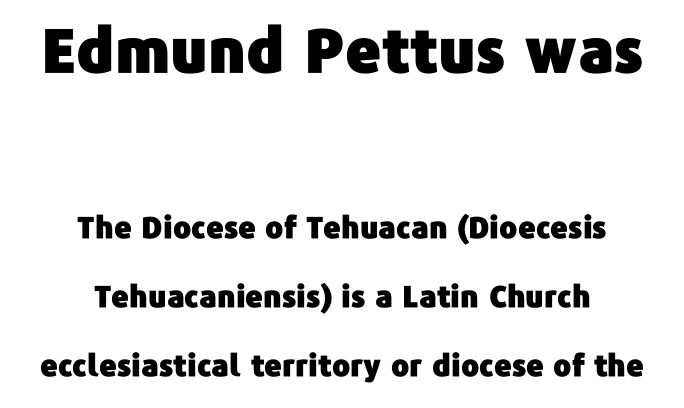
{"serif": "no", "italic": "no", "width": "normal", "stroke_contrast": "low", "x_height": "medium", "monospaced": "no", "underline": "no", "align": "center", "line_spacing": "loose", "line_spacing_ratio": 2.31, "letter_spacing": "normal", "letter_spacing_em": 0.0, "larger_block": "first", "size_ratio": 2.03, "glyph_px": 61}
